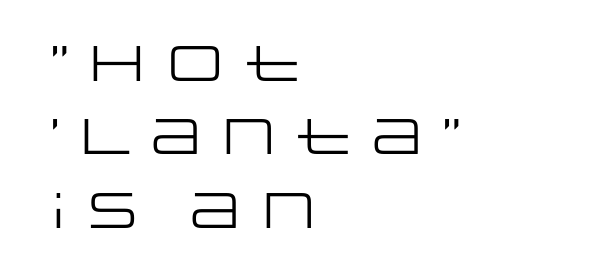
{"serif": "no", "italic": "no", "bold": "no", "weight": "regular", "width": "wide", "stroke_contrast": "low", "x_height": "large", "monospaced": "no", "underline": "no", "align": "left", "line_spacing": "normal", "line_spacing_ratio": 1.47, "letter_spacing": "normal", "letter_spacing_em": 0.0, "glyph_px": 50}
